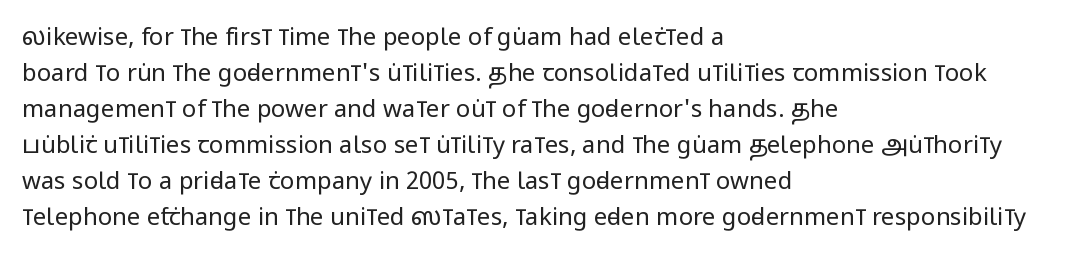
The image shows 24 px text type, upright; set left-aligned, normal line spacing (1.5x), normal letter spacing, not underlined.
